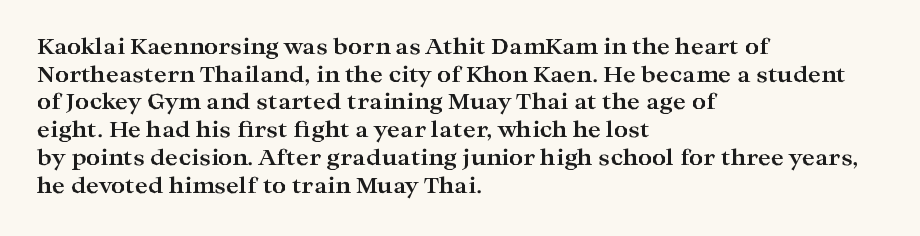
These words are printed bold, with thick strokes throughout. The string is rendered with underlining switched off. What's the leading like? Ordinary, nothing unusual. Tracking value appears to be zero — textbook default spacing. This rendering uses left alignment, leaving the right contour irregular. Every stem runs plumb, perpendicular to the baseline.
